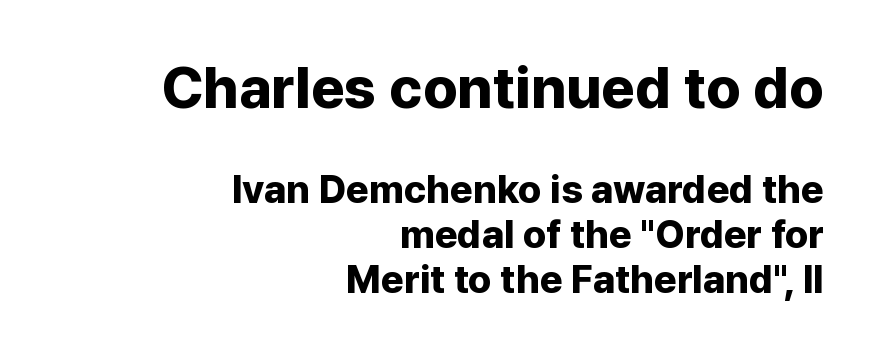
Here the designer chose a conventional face with non-uniform glyph widths. The letterforms sit shoulder to shoulder at normal distance. This sample trades vertical openness for compactness between lines. These two chunks differ in scale, with the top chunk taking the larger measure. Heavy-handed strokes throughout: this text is bold. Posture: vertical.
